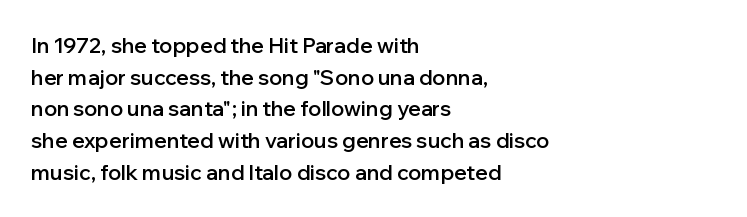
Q: Is the text bold? A: Semi-bold.
Q: Is the text italic (slanted)? A: No, it is upright.
Q: Is the text underlined? A: No.
Q: How is the paragraph aligned? A: Left-aligned.
Q: Is the spacing between letters normal or unusually wide? A: Normal.
Q: Is the spacing between lines tight, normal or loose? A: Normal.
